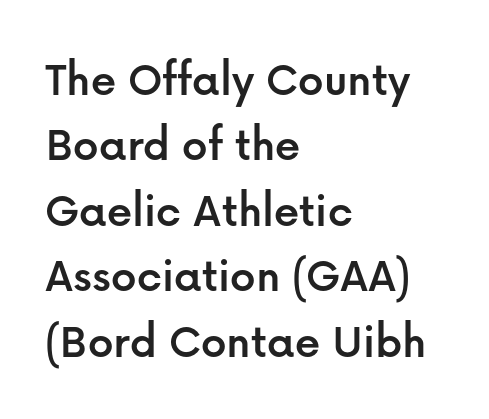
Q: Is the text italic (slanted)? A: No, it is upright.
Q: Is the typeface a serif or a sans-serif typeface? A: Sans-serif.
Q: Is the text underlined? A: No.
Q: How is the paragraph aligned? A: Left-aligned.
Q: Is the spacing between letters normal or unusually wide? A: Normal.
Q: Is the spacing between lines tight, normal or loose? A: Normal.
Q: Width (condensed, normal, or wide)? A: Normal.
Q: Stroke contrast? A: Low.
Q: x-height? A: Medium.
Q: Monospaced? A: No.
